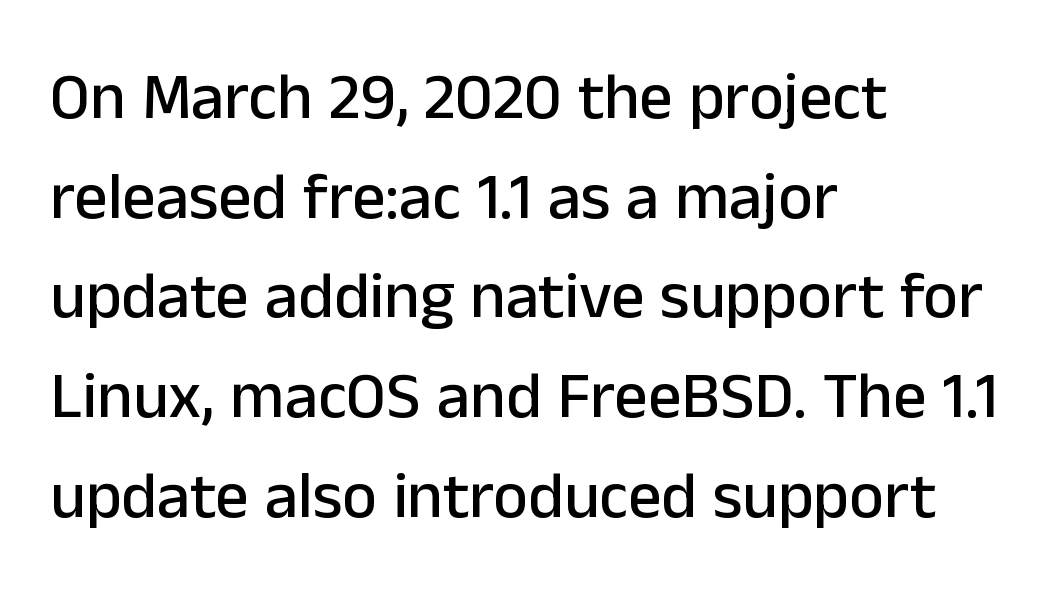
Posture: upright roman. Honestly, the row spacing looks completely unremarkable. Glyph-to-glyph distance matches everyday printed text. Stroke terminals: plain, sans-serif.
